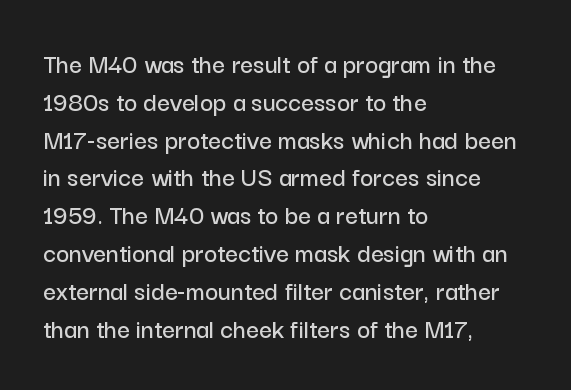
Posture: vertical. Standard letterfit; no display-style spreading of the glyphs. The zone under the glyphs is completely vacant. Each letter keeps its own natural width here, so spacing adapts to shape.
